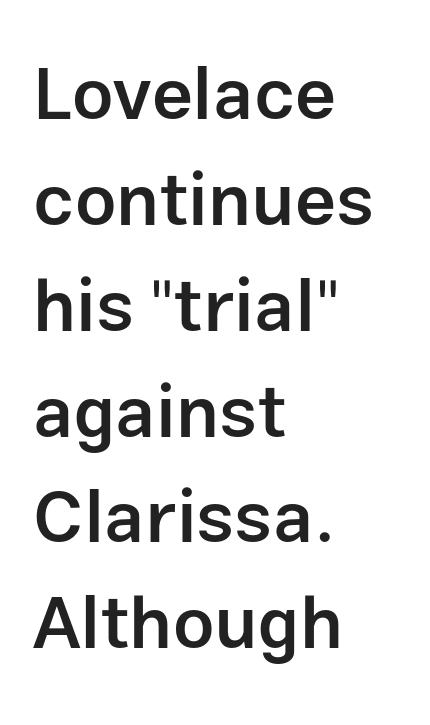
The image shows 73 px semibold sans-serif type, upright; set left-aligned, normal line spacing (1.45x), normal letter spacing, not underlined; low stroke contrast and a medium x-height.
